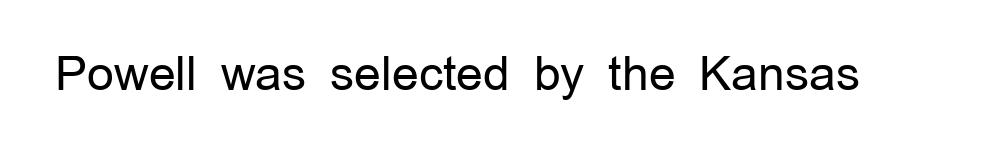
Q: Is the text bold? A: No.
Q: Is the text italic (slanted)? A: No, it is upright.
Q: Is the typeface a serif or a sans-serif typeface? A: Sans-serif.
Q: Is the text underlined? A: No.
Q: Is the spacing between letters normal or unusually wide? A: Normal.
Q: Width (condensed, normal, or wide)? A: Normal.
Q: Stroke contrast? A: Low.
Q: x-height? A: Medium.
Q: Monospaced? A: No.
